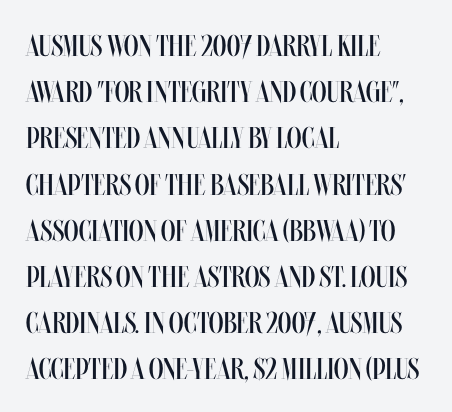
{"italic": "no", "bold": "no", "weight": "regular", "width": "condensed", "stroke_contrast": "medium", "x_height": "large", "monospaced": "no", "underline": "no", "align": "left", "line_spacing": "normal", "line_spacing_ratio": 1.54, "letter_spacing": "normal", "letter_spacing_em": 0.0, "glyph_px": 30}
